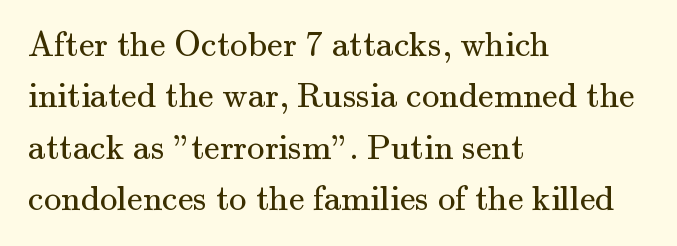
Q: Is the text bold? A: No.
Q: Is the text italic (slanted)? A: No, it is upright.
Q: Is the typeface a serif or a sans-serif typeface? A: Serif.
Q: Is the text underlined? A: No.
Q: How is the paragraph aligned? A: Left-aligned.
Q: Is the spacing between letters normal or unusually wide? A: Normal.
Q: Is the spacing between lines tight, normal or loose? A: Normal.
Q: Width (condensed, normal, or wide)? A: Normal.
Q: Stroke contrast? A: Medium.
Q: x-height? A: Small.
Q: Monospaced? A: No.
